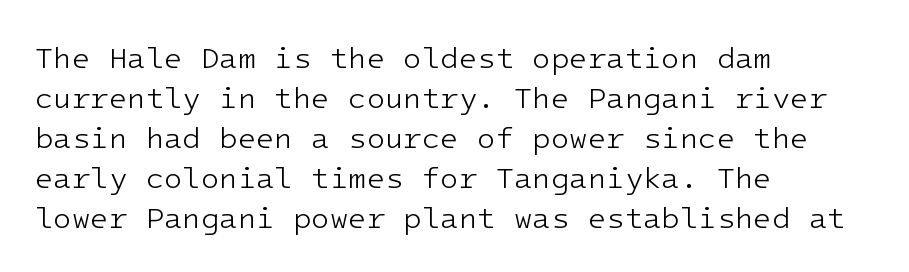
{"serif": "no", "italic": "no", "bold": "no", "weight": "light", "width": "normal", "stroke_contrast": "low", "x_height": "medium", "monospaced": "yes", "underline": "no", "align": "left", "line_spacing": "normal", "line_spacing_ratio": 1.33, "letter_spacing": "normal", "letter_spacing_em": 0.0, "glyph_px": 30}
